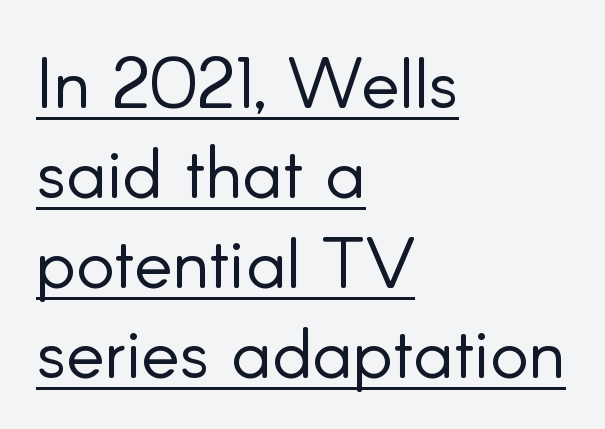
The image shows 72 px light sans-serif type, upright; set left-aligned, normal line spacing (1.25x), normal letter spacing, underlined; low stroke contrast and a small x-height.
